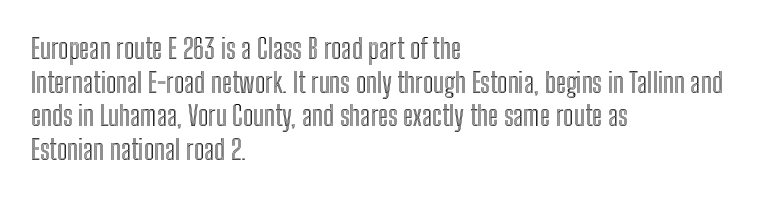
Q: Is the text italic (slanted)? A: No, it is upright.
Q: Is the text underlined? A: No.
Q: How is the paragraph aligned? A: Left-aligned.
Q: Is the spacing between letters normal or unusually wide? A: Normal.
Q: Width (condensed, normal, or wide)? A: Condensed.
Q: x-height? A: Medium.
Q: Monospaced? A: No.
